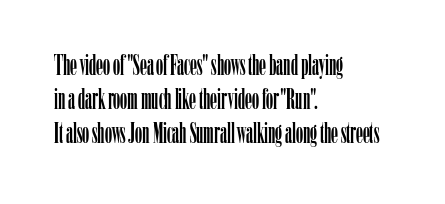
{"serif": "yes", "italic": "no", "width": "condensed", "stroke_contrast": "low", "x_height": "medium", "monospaced": "no", "underline": "no", "align": "left", "line_spacing_ratio": 1.22, "letter_spacing": "normal", "letter_spacing_em": 0.0, "glyph_px": 28}
